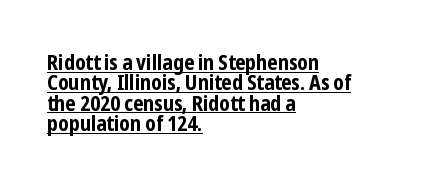
The image shows 21 px bold type, upright; set left-aligned, tight line spacing (0.97x), normal letter spacing, underlined.
